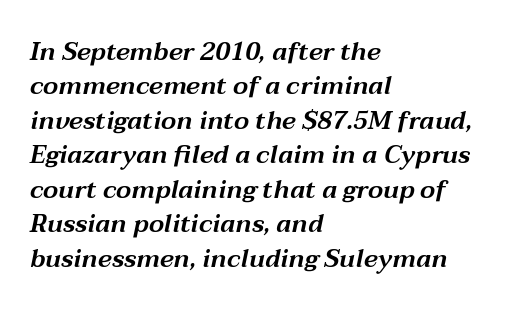
{"italic": "yes", "lean": "right", "slant_degrees": 12, "underline": "no", "align": "left", "line_spacing": "normal", "line_spacing_ratio": 1.38, "letter_spacing": "normal", "letter_spacing_em": 0.0, "glyph_px": 25}
